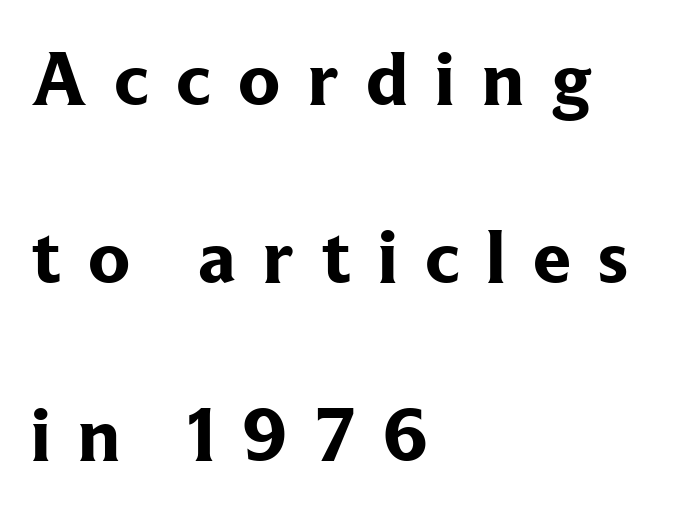
The font's upright variant was chosen for this text. Compared with a centered layout, this one pins lines to the left instead. Between one letter and the next there's a generous, obvious gap. A typesetter would call this leading open, well beyond the default.
